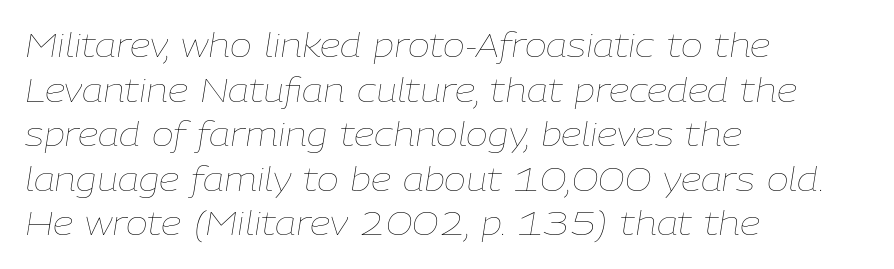
The image shows 33 px thin type, italic (leaning right); set left-aligned, normal line spacing (1.35x), normal letter spacing, not underlined; low stroke contrast and a medium x-height.
